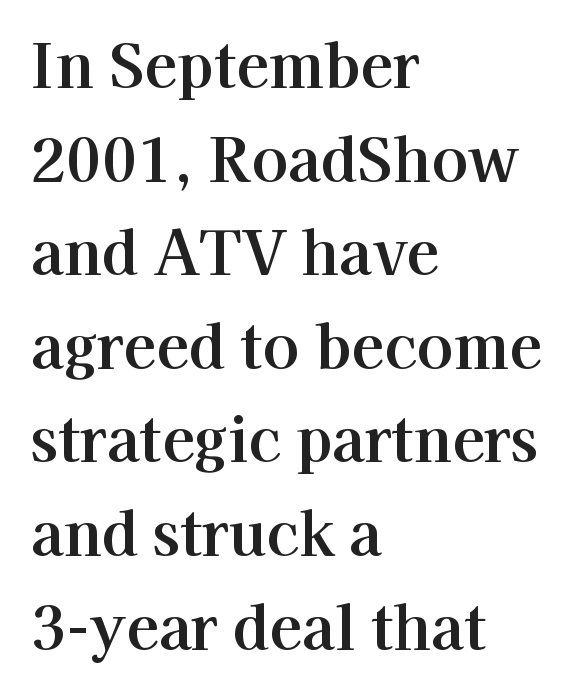
The image shows 60 px serif type, upright; set left-aligned, normal line spacing (1.56x), normal letter spacing, not underlined; high stroke contrast and a medium x-height.
